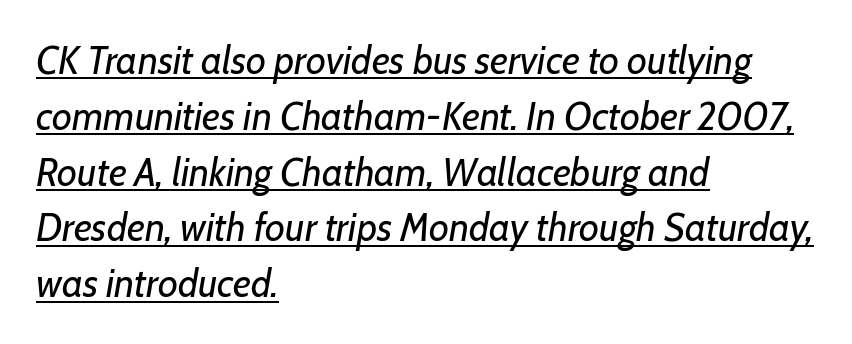
Q: Is the text bold? A: No.
Q: Is the text italic (slanted)? A: Yes, it leans right by about 7 degrees.
Q: Is the text underlined? A: Yes.
Q: How is the paragraph aligned? A: Left-aligned.
Q: Is the spacing between letters normal or unusually wide? A: Normal.
Q: Is the spacing between lines tight, normal or loose? A: Normal.
Q: Width (condensed, normal, or wide)? A: Normal.
Q: Stroke contrast? A: Low.
Q: x-height? A: Medium.
Q: Monospaced? A: No.
